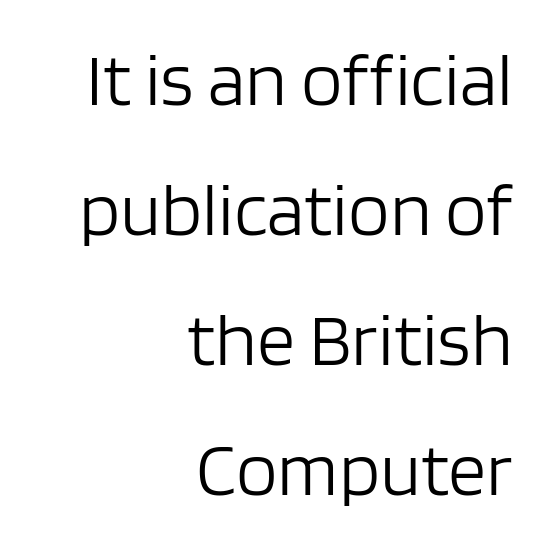
Q: Is the text bold? A: No.
Q: Is the text italic (slanted)? A: No, it is upright.
Q: Is the typeface a serif or a sans-serif typeface? A: Sans-serif.
Q: Is the text underlined? A: No.
Q: How is the paragraph aligned? A: Right-aligned.
Q: Is the spacing between letters normal or unusually wide? A: Normal.
Q: Width (condensed, normal, or wide)? A: Normal.
Q: Stroke contrast? A: Low.
Q: x-height? A: Large.
Q: Monospaced? A: No.
